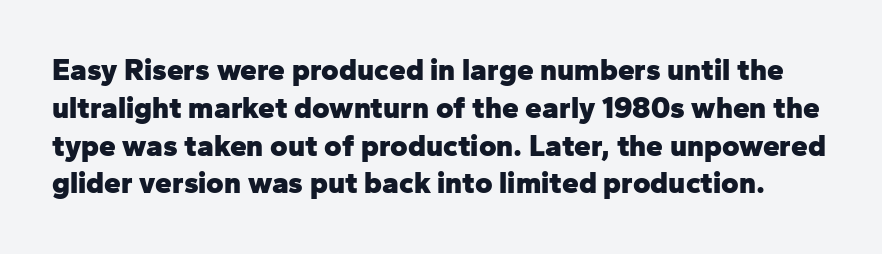
Does the leading feel generous? No, just average. A clean baseline with only descenders dipping below it. Chunky letters — that's bold for sure. Here the designer chose a conventional face with non-uniform glyph widths. The letters sit at their default tracking, neither squeezed nor spread. A roman cut, with each character standing at attention.
